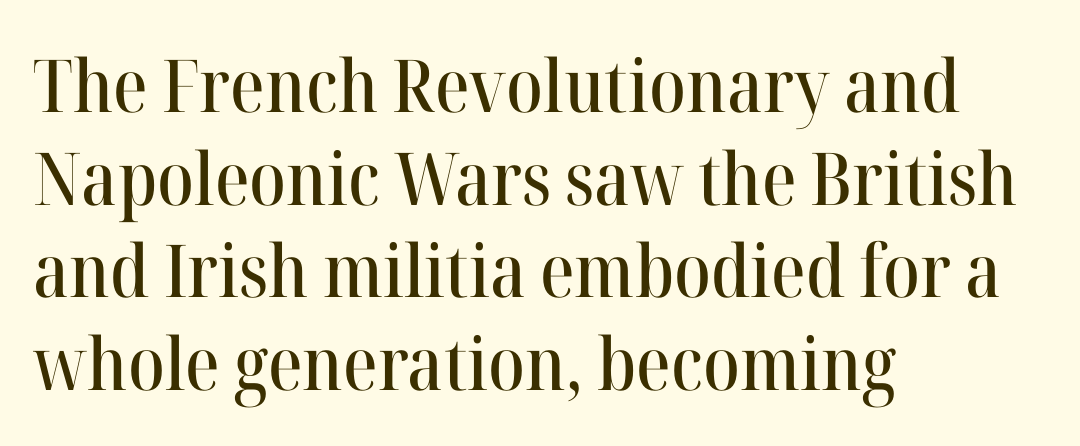
These lines are rendered in a variable-pitch font. Nothing unusual about the tracking: characters are spaced as the font intends. The passage shown is typeset with a serif family. Unmarked baselines from the first word to the last.
